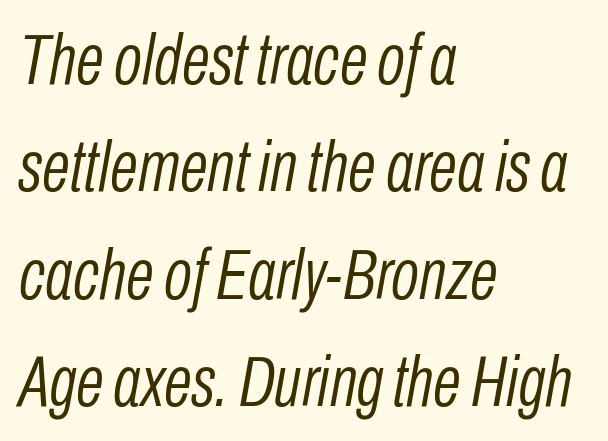
The image shows 73 px light, condensed type, italic (leaning right); set left-aligned, normal line spacing (1.47x), normal letter spacing, not underlined; low stroke contrast and a medium x-height.
